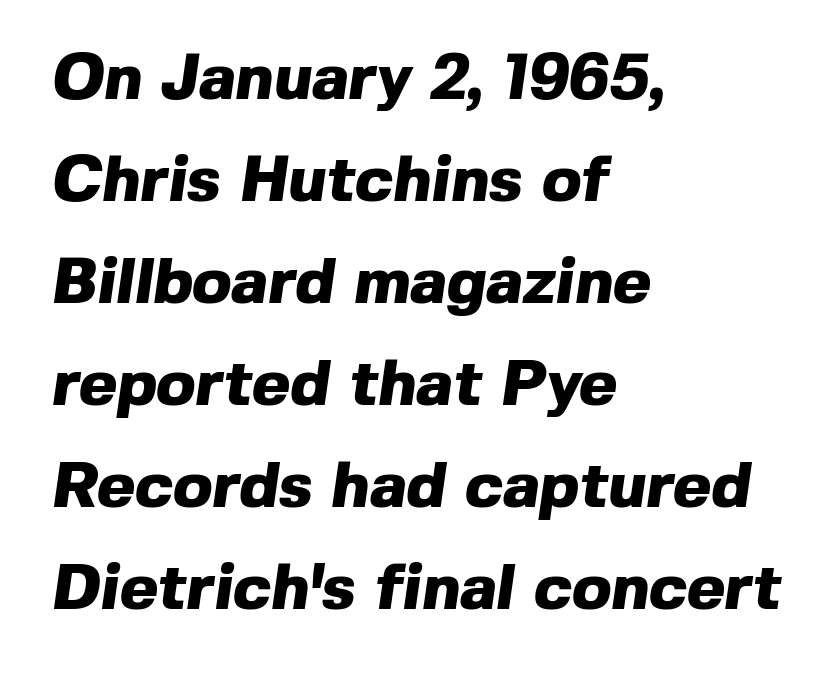
Q: Is the text bold? A: Yes.
Q: Is the typeface a serif or a sans-serif typeface? A: Sans-serif.
Q: Is the text underlined? A: No.
Q: How is the paragraph aligned? A: Left-aligned.
Q: Is the spacing between letters normal or unusually wide? A: Normal.
Q: Is the spacing between lines tight, normal or loose? A: Normal.
Q: Width (condensed, normal, or wide)? A: Normal.
Q: x-height? A: Medium.
Q: Monospaced? A: No.
